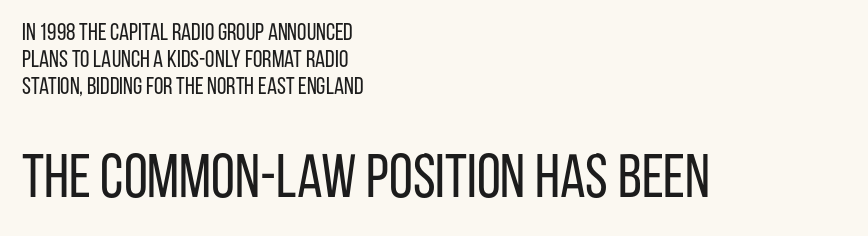
Q: Is the text bold? A: No.
Q: Is the text italic (slanted)? A: No, it is upright.
Q: Is the typeface a serif or a sans-serif typeface? A: Sans-serif.
Q: Is the text underlined? A: No.
Q: How is the paragraph aligned? A: Left-aligned.
Q: Is the spacing between letters normal or unusually wide? A: Normal.
Q: Is the spacing between lines tight, normal or loose? A: Tight.
Q: Which block of text is set in a larger size, the first (top) or the second (bottom)? A: The second (bottom) one.
Q: Width (condensed, normal, or wide)? A: Condensed.
Q: Stroke contrast? A: Low.
Q: x-height? A: Large.
Q: Monospaced? A: No.
